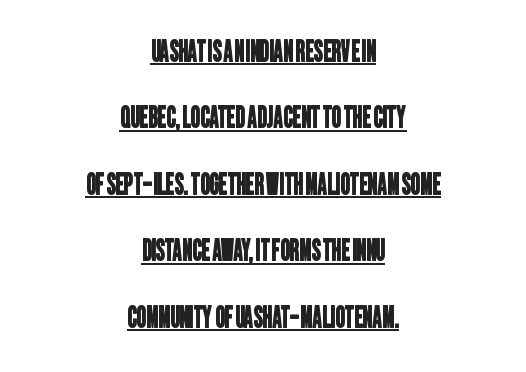
{"serif": "no", "width": "condensed", "stroke_contrast": "low", "x_height": "large", "monospaced": "no", "underline": "yes", "align": "center", "line_spacing": "loose", "line_spacing_ratio": 2.29, "letter_spacing": "normal", "letter_spacing_em": 0.0, "glyph_px": 29}
